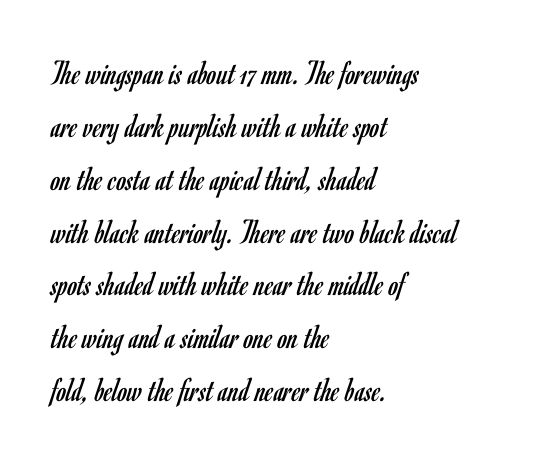
Q: Is the text bold? A: No.
Q: Is the text italic (slanted)? A: Yes.
Q: Is the typeface a serif or a sans-serif typeface? A: Sans-serif.
Q: Is the text underlined? A: No.
Q: How is the paragraph aligned? A: Left-aligned.
Q: Is the spacing between letters normal or unusually wide? A: Normal.
Q: Is the spacing between lines tight, normal or loose? A: Normal.
Q: Width (condensed, normal, or wide)? A: Condensed.
Q: Stroke contrast? A: Low.
Q: x-height? A: Small.
Q: Monospaced? A: No.
